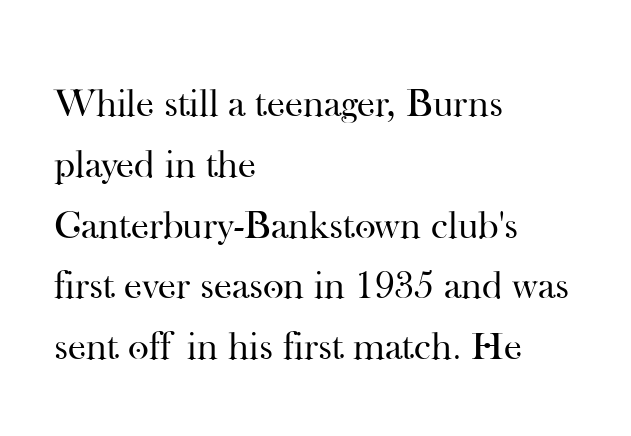
The image shows 40 px regular-weight serif type, upright; set left-aligned, normal line spacing (1.52x), normal letter spacing, not underlined; high stroke contrast and a small x-height.
